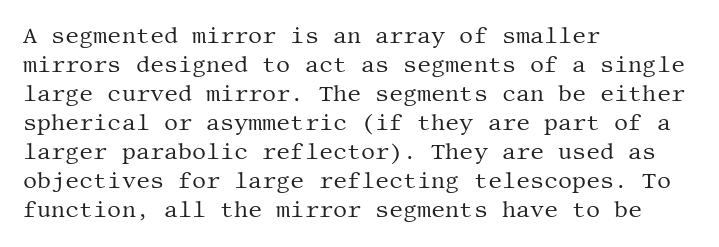
The image shows 22 px text type, upright; set left-aligned, normal line spacing (1.32x), normal letter spacing, not underlined.
